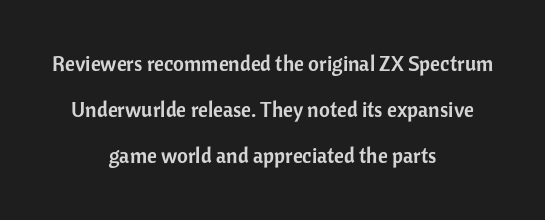
Q: Is the text italic (slanted)? A: No, it is upright.
Q: Is the text underlined? A: No.
Q: How is the paragraph aligned? A: Centered.
Q: Is the spacing between letters normal or unusually wide? A: Normal.
Q: Is the spacing between lines tight, normal or loose? A: Loose.
